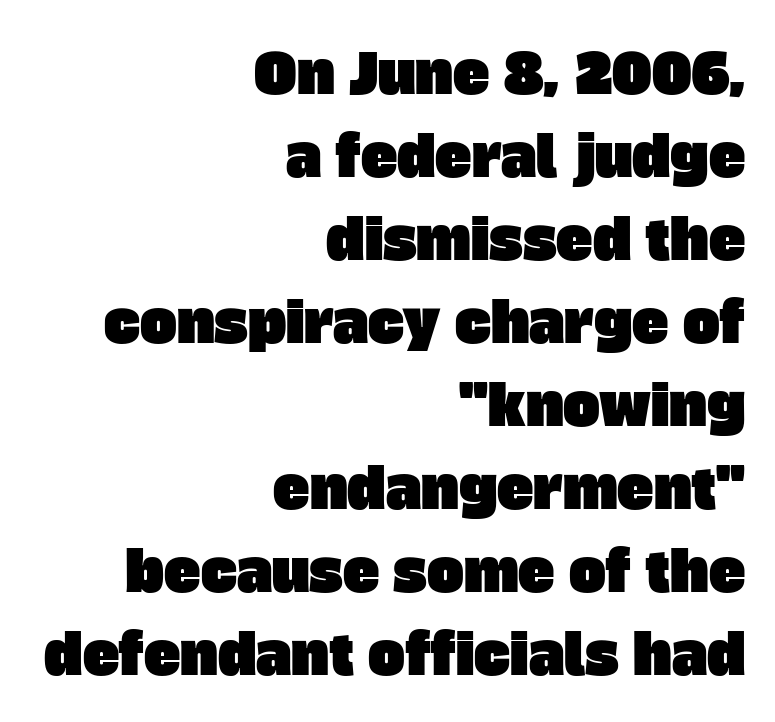
The type is set solid horizontally, with unmodified tracking. The leading is moderate, giving the passage an even texture. Here the designer chose a conventional face with non-uniform glyph widths. This is sans-serif lettering, the kind often seen on screens and signage. The ragged edge is on the left, which tells us the setting is flush right. Underlining? Definitely not there.
